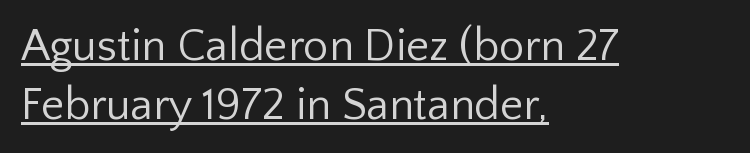
{"serif": "no", "italic": "no", "bold": "no", "weight": "regular", "width": "normal", "stroke_contrast": "low", "x_height": "medium", "monospaced": "no", "underline": "yes", "align": "left", "line_spacing": "normal", "line_spacing_ratio": 1.32, "letter_spacing": "normal", "letter_spacing_em": 0.0, "glyph_px": 45}
